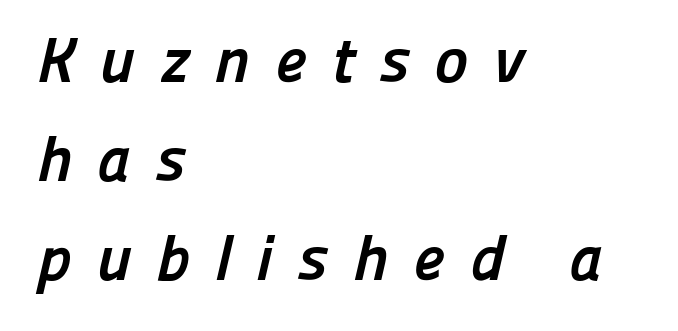
Unmarked baselines from the first word to the last. Reading down the block, your eye returns to a fixed left position each line. Does the type have serifs? No, each stem ends abruptly. Summary of vertical rhythm: regular, with standard interline spacing. The letterforms stand isolated, each surrounded by extra space.
